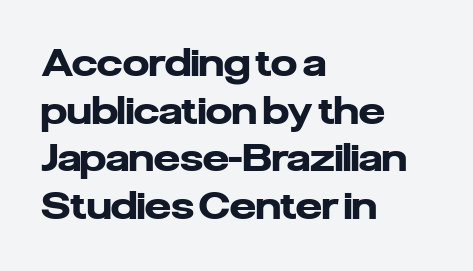
Q: Is the text bold? A: Yes.
Q: Is the text italic (slanted)? A: No, it is upright.
Q: Is the typeface a serif or a sans-serif typeface? A: Sans-serif.
Q: Is the text underlined? A: No.
Q: How is the paragraph aligned? A: Left-aligned.
Q: Is the spacing between letters normal or unusually wide? A: Normal.
Q: Is the spacing between lines tight, normal or loose? A: Normal.
Q: Width (condensed, normal, or wide)? A: Normal.
Q: Stroke contrast? A: Low.
Q: x-height? A: Medium.
Q: Monospaced? A: No.
